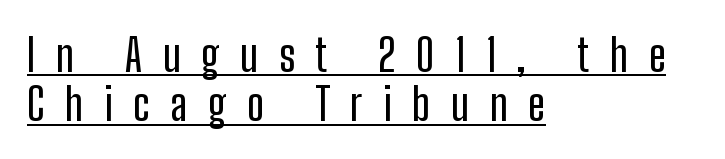
Compared with typical body copy, the letter spacing here is much looser. The text was rendered using a sans face with plain stroke endings. The lines in this sample share a left origin and differ only in where they stop. Horizontal bands of white between lines are thin slivers. The passage shown is typed in a proportional face where columns would drift. Posture: vertical.
